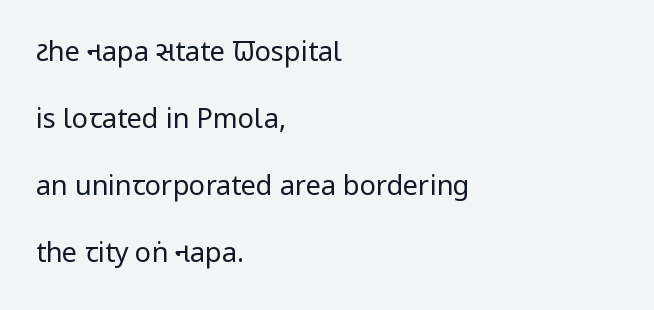
Q: Is the text bold? A: No.
Q: Is the text italic (slanted)? A: No, it is upright.
Q: Is the text underlined? A: No.
Q: How is the paragraph aligned? A: Left-aligned.
Q: Is the spacing between letters normal or unusually wide? A: Normal.
Q: Is the spacing between lines tight, normal or loose? A: Loose.
